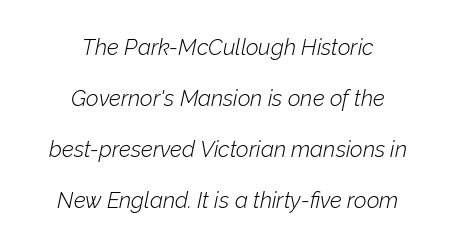
Q: Is the text bold? A: No.
Q: Is the text italic (slanted)? A: Yes, it leans right by about 12 degrees.
Q: Is the text underlined? A: No.
Q: How is the paragraph aligned? A: Centered.
Q: Is the spacing between letters normal or unusually wide? A: Normal.
Q: Is the spacing between lines tight, normal or loose? A: Loose.
